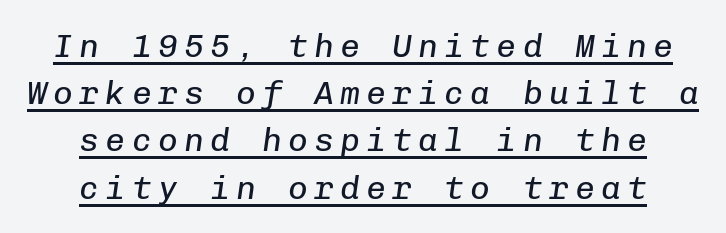
Q: Is the text bold? A: No.
Q: Is the text italic (slanted)? A: Yes, it leans right by about 8 degrees.
Q: Is the text underlined? A: Yes.
Q: How is the paragraph aligned? A: Centered.
Q: Is the spacing between lines tight, normal or loose? A: Normal.
Q: Width (condensed, normal, or wide)? A: Normal.
Q: Stroke contrast? A: Low.
Q: x-height? A: Medium.
Q: Monospaced? A: Yes.
